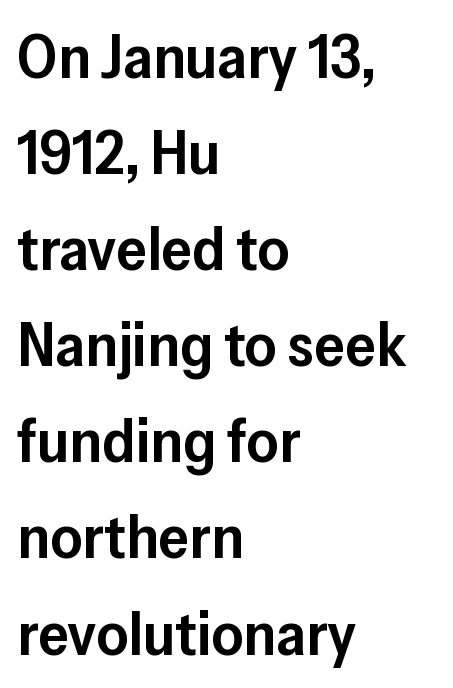
Q: Is the text bold? A: Semi-bold.
Q: Is the text italic (slanted)? A: No, it is upright.
Q: Is the typeface a serif or a sans-serif typeface? A: Sans-serif.
Q: Is the text underlined? A: No.
Q: How is the paragraph aligned? A: Left-aligned.
Q: Is the spacing between letters normal or unusually wide? A: Normal.
Q: Is the spacing between lines tight, normal or loose? A: Normal.
Q: Width (condensed, normal, or wide)? A: Normal.
Q: Stroke contrast? A: Low.
Q: x-height? A: Medium.
Q: Monospaced? A: No.
